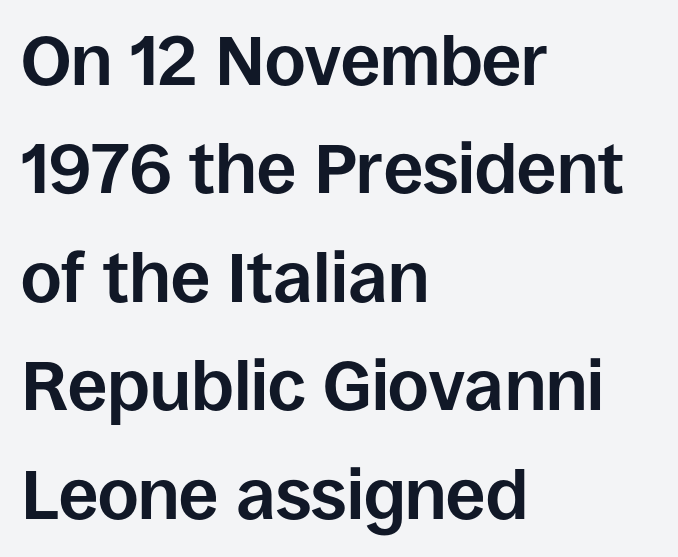
The image shows 70 px bold sans-serif type, upright; set left-aligned, normal line spacing (1.55x), normal letter spacing, not underlined; low stroke contrast and a large x-height.
